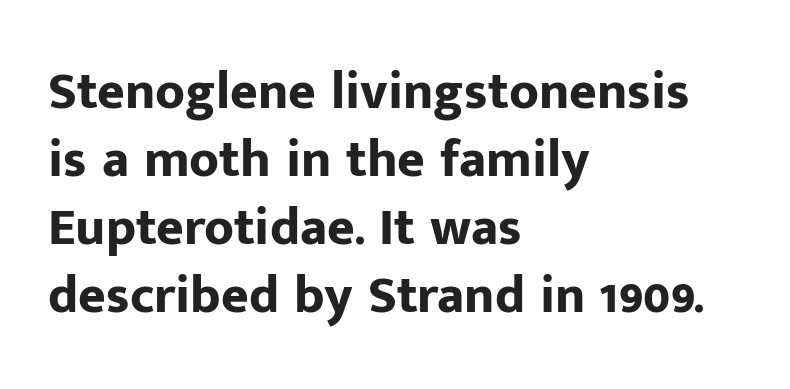
{"serif": "no", "italic": "no", "bold": "yes", "weight": "bold", "width": "normal", "stroke_contrast": "low", "x_height": "medium", "monospaced": "no", "underline": "no", "align": "left", "line_spacing": "normal", "line_spacing_ratio": 1.28, "letter_spacing": "normal", "letter_spacing_em": 0.0, "glyph_px": 53}
